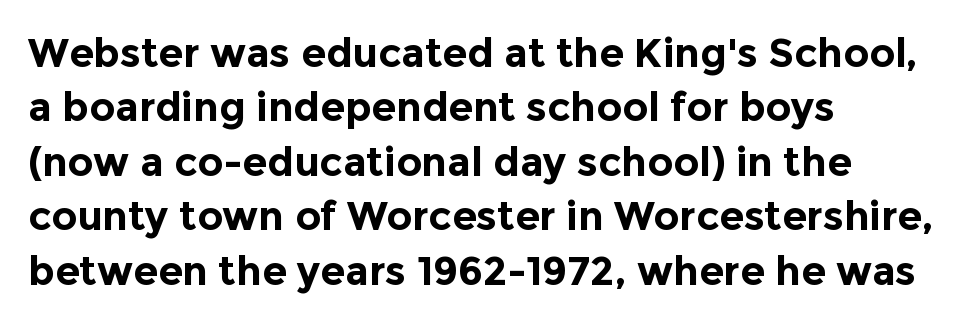
{"serif": "no", "italic": "no", "bold": "yes", "weight": "bold", "width": "normal", "x_height": "medium", "monospaced": "no", "underline": "no", "align": "left", "line_spacing": "normal", "line_spacing_ratio": 1.36, "letter_spacing": "normal", "letter_spacing_em": 0.0, "glyph_px": 40}
